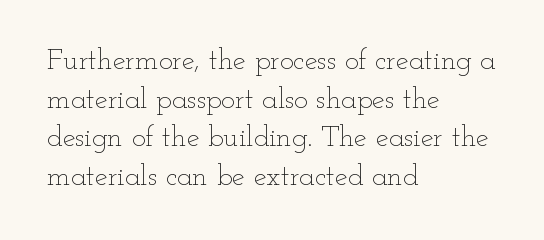
The image shows 29 px thin, wide type, upright; set left-aligned, normal line spacing (1.33x), normal letter spacing, not underlined; low stroke contrast and a small x-height.
